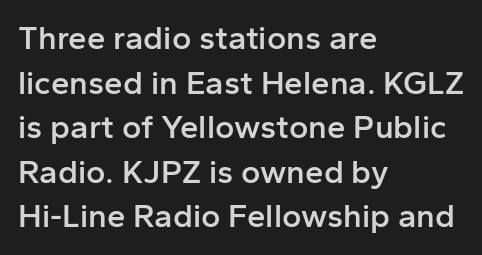
Q: Is the text bold? A: Semi-bold.
Q: Is the text italic (slanted)? A: No, it is upright.
Q: Is the typeface a serif or a sans-serif typeface? A: Sans-serif.
Q: Is the text underlined? A: No.
Q: How is the paragraph aligned? A: Left-aligned.
Q: Is the spacing between letters normal or unusually wide? A: Normal.
Q: Is the spacing between lines tight, normal or loose? A: Normal.
Q: Width (condensed, normal, or wide)? A: Normal.
Q: Stroke contrast? A: Low.
Q: x-height? A: Medium.
Q: Monospaced? A: No.
